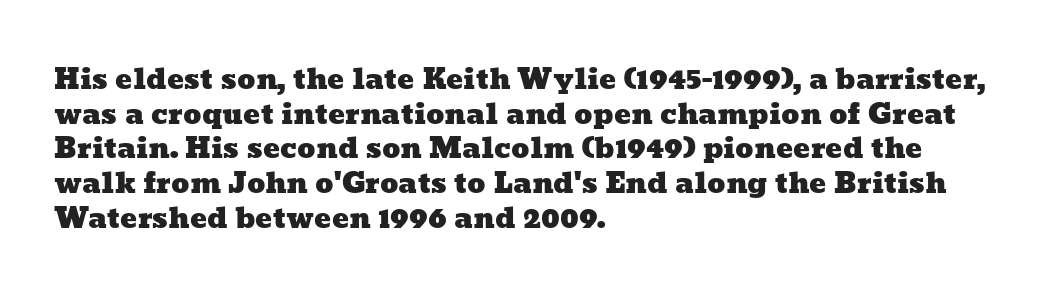
Q: Is the text underlined? A: No.
Q: How is the paragraph aligned? A: Left-aligned.
Q: Is the spacing between letters normal or unusually wide? A: Normal.
Q: Width (condensed, normal, or wide)? A: Wide.
Q: Stroke contrast? A: Low.
Q: x-height? A: Medium.
Q: Monospaced? A: No.
